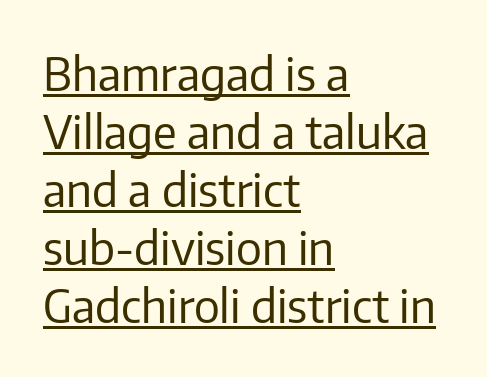
{"serif": "no", "italic": "no", "bold": "no", "weight": "regular", "width": "normal", "stroke_contrast": "low", "x_height": "medium", "monospaced": "no", "underline": "yes", "align": "left", "line_spacing": "normal", "line_spacing_ratio": 1.26, "letter_spacing": "normal", "letter_spacing_em": 0.0, "glyph_px": 46}
